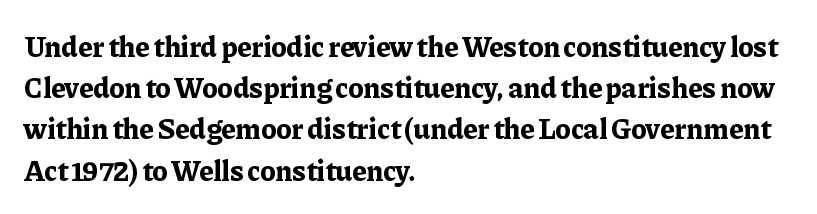
The image shows 29 px bold serif type, upright; set left-aligned, normal line spacing (1.42x), normal letter spacing, not underlined; low stroke contrast and a medium x-height.
